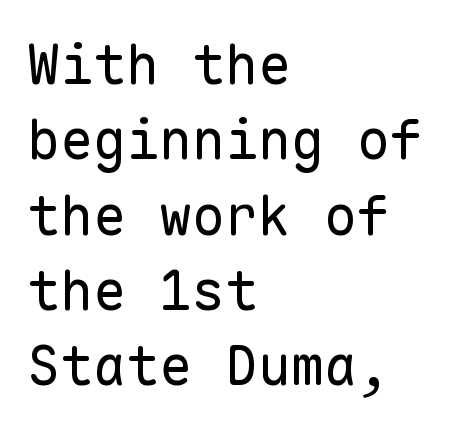
The image shows 55 px regular-weight sans-serif type, upright, monospaced; set left-aligned, normal line spacing (1.37x), normal letter spacing, not underlined; low stroke contrast and a medium x-height.
